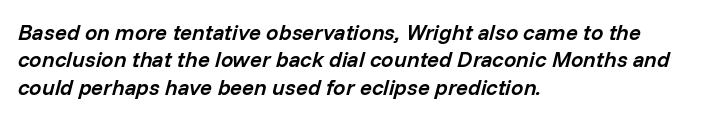
The image shows 22 px text type, italic (leaning right); set left-aligned, line spacing 1.24x, normal letter spacing, not underlined.
